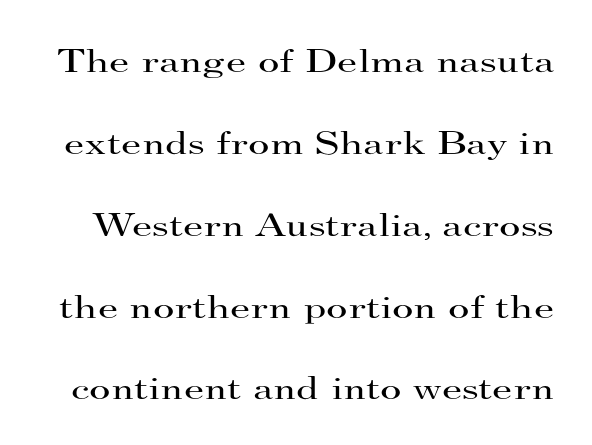
The image shows 33 px regular-weight, wide serif type, upright; set loose line spacing (2.48x), normal letter spacing, not underlined; high stroke contrast and a small x-height.
